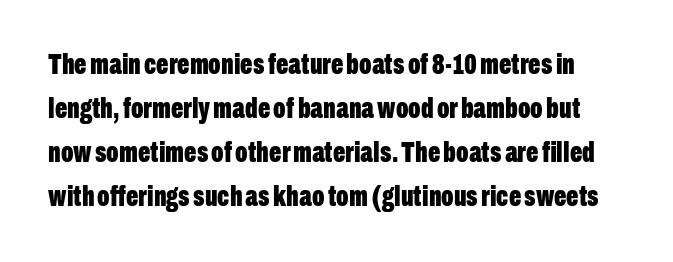
The image shows 29 px bold, condensed sans-serif type, upright; set normal line spacing (1.52x), normal letter spacing, not underlined; low stroke contrast and a medium x-height.
